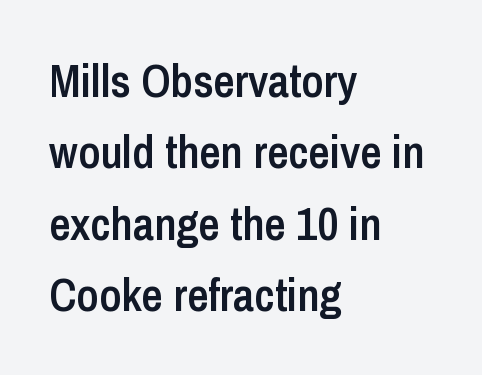
Q: Is the text bold? A: Semi-bold.
Q: Is the text italic (slanted)? A: No, it is upright.
Q: Is the typeface a serif or a sans-serif typeface? A: Sans-serif.
Q: Is the text underlined? A: No.
Q: How is the paragraph aligned? A: Left-aligned.
Q: Is the spacing between letters normal or unusually wide? A: Normal.
Q: Is the spacing between lines tight, normal or loose? A: Normal.
Q: Width (condensed, normal, or wide)? A: Condensed.
Q: Stroke contrast? A: Low.
Q: x-height? A: Medium.
Q: Monospaced? A: No.
